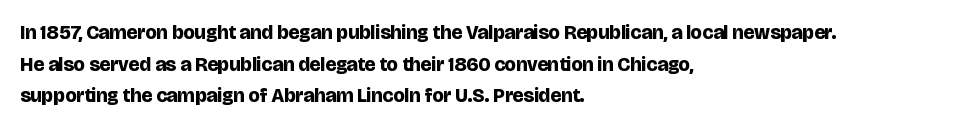
If you drew a line through each stem, it would be perfectly vertical. Nobody drew a line under any word here. A full-strength bold gives these letters their thick strokes. Honestly, the letter spacing is just normal — you wouldn't notice it. Left-aligned paragraph, ragged on the right.
